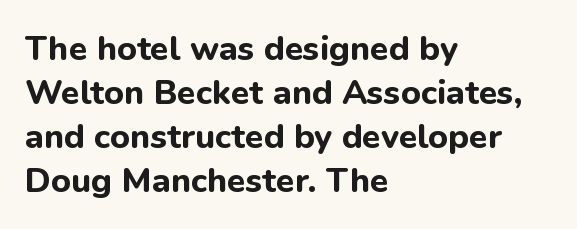
{"serif": "no", "italic": "no", "bold": "yes", "weight": "bold", "width": "normal", "stroke_contrast": "low", "x_height": "medium", "monospaced": "no", "underline": "no", "align": "left", "line_spacing": "normal", "line_spacing_ratio": 1.29, "letter_spacing": "normal", "letter_spacing_em": 0.0, "glyph_px": 34}
